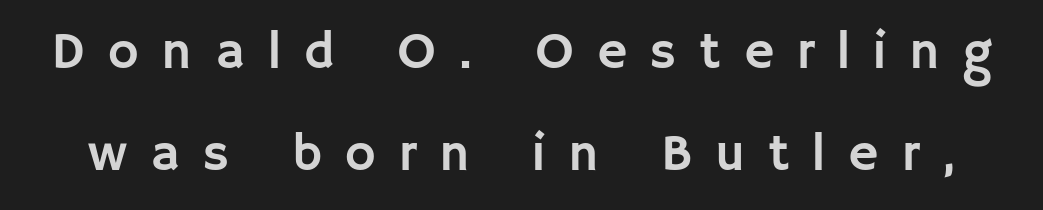
Q: Is the text italic (slanted)? A: No, it is upright.
Q: Is the typeface a serif or a sans-serif typeface? A: Sans-serif.
Q: Is the text underlined? A: No.
Q: Is the spacing between letters normal or unusually wide? A: Unusually wide.
Q: Is the spacing between lines tight, normal or loose? A: Loose.
Q: Width (condensed, normal, or wide)? A: Normal.
Q: Stroke contrast? A: Low.
Q: x-height? A: Large.
Q: Monospaced? A: No.
